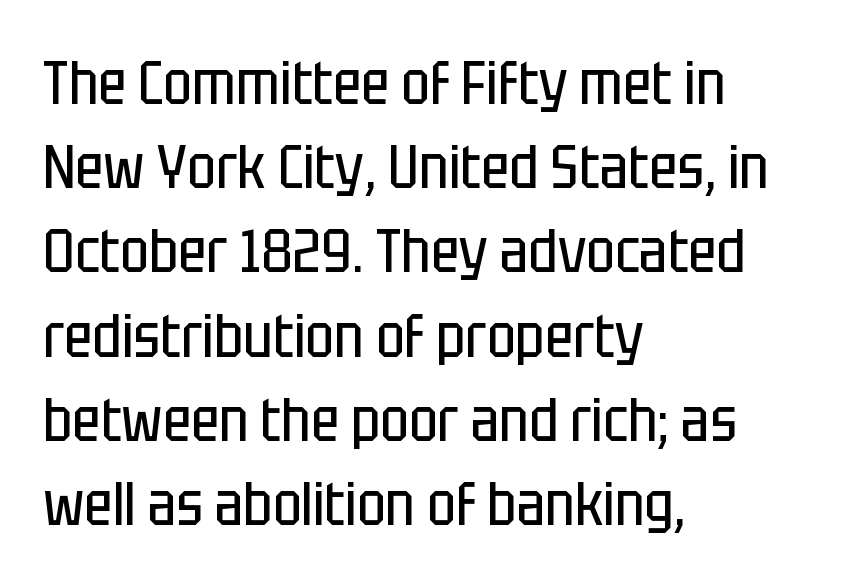
Q: Is the text bold? A: No.
Q: Is the text italic (slanted)? A: No, it is upright.
Q: Is the typeface a serif or a sans-serif typeface? A: Sans-serif.
Q: Is the text underlined? A: No.
Q: How is the paragraph aligned? A: Left-aligned.
Q: Is the spacing between letters normal or unusually wide? A: Normal.
Q: Is the spacing between lines tight, normal or loose? A: Normal.
Q: Width (condensed, normal, or wide)? A: Condensed.
Q: Stroke contrast? A: Low.
Q: x-height? A: Large.
Q: Monospaced? A: No.
